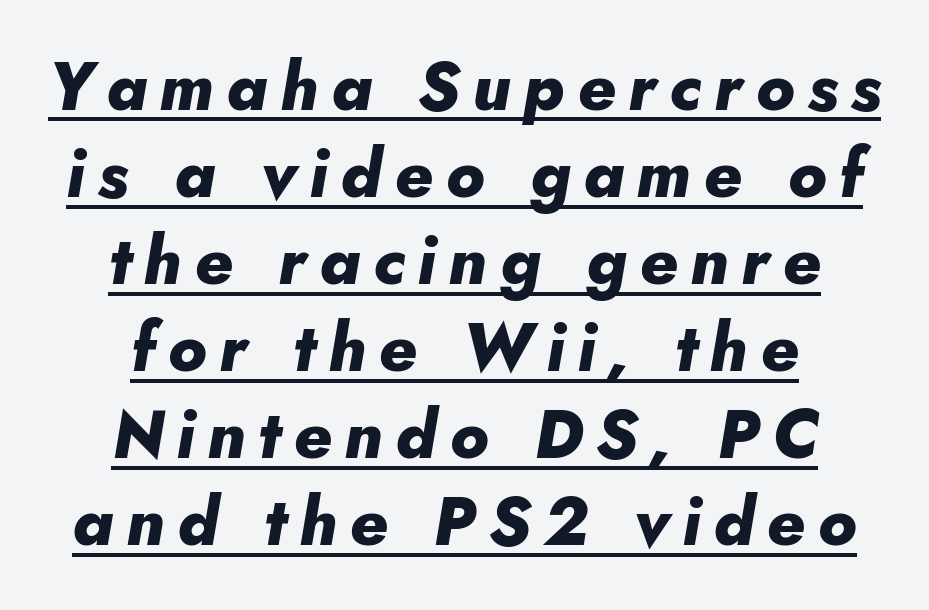
{"italic": "yes", "lean": "right", "slant_degrees": 10, "bold": "yes", "weight": "heavy", "width": "normal", "stroke_contrast": "low", "x_height": "small", "monospaced": "no", "underline": "yes", "align": "center", "line_spacing": "normal", "line_spacing_ratio": 1.3, "glyph_px": 67}
